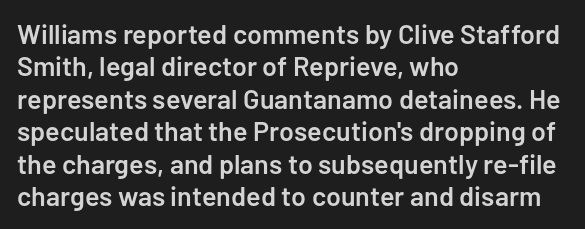
Beneath every word, the page is bare. A somewhat darkened texture: the type is semibold rather than bold. The axis of the letterforms is exactly vertical. Words appear dense and cohesive because spacing is normal.
